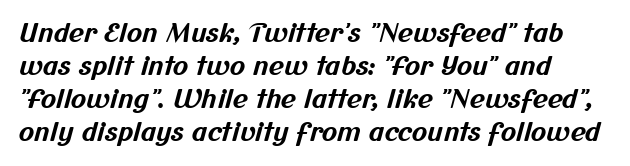
The image shows 26 px bold type; set left-aligned, normal line spacing (1.27x), normal letter spacing, not underlined.
